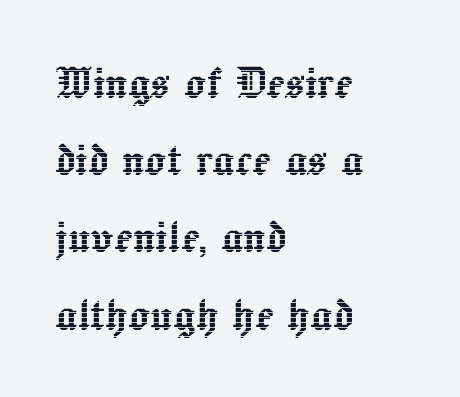
Q: Is the text italic (slanted)? A: No, it is upright.
Q: Is the text underlined? A: No.
Q: How is the paragraph aligned? A: Left-aligned.
Q: Is the spacing between letters normal or unusually wide? A: Normal.
Q: Is the spacing between lines tight, normal or loose? A: Normal.
Q: Width (condensed, normal, or wide)? A: Normal.
Q: x-height? A: Medium.
Q: Monospaced? A: No.
